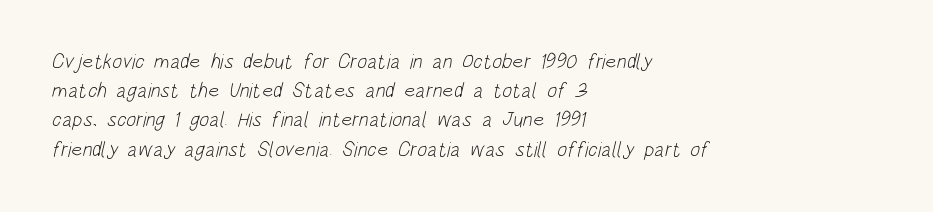
Students, note that the glyphs here touch the page at normal intervals. Horizontal bands of white between lines are of average thickness. Unbolded letterforms with no extra heft. The area under the type is left untouched. Typeset ragged right — the left edge is the straight one.
